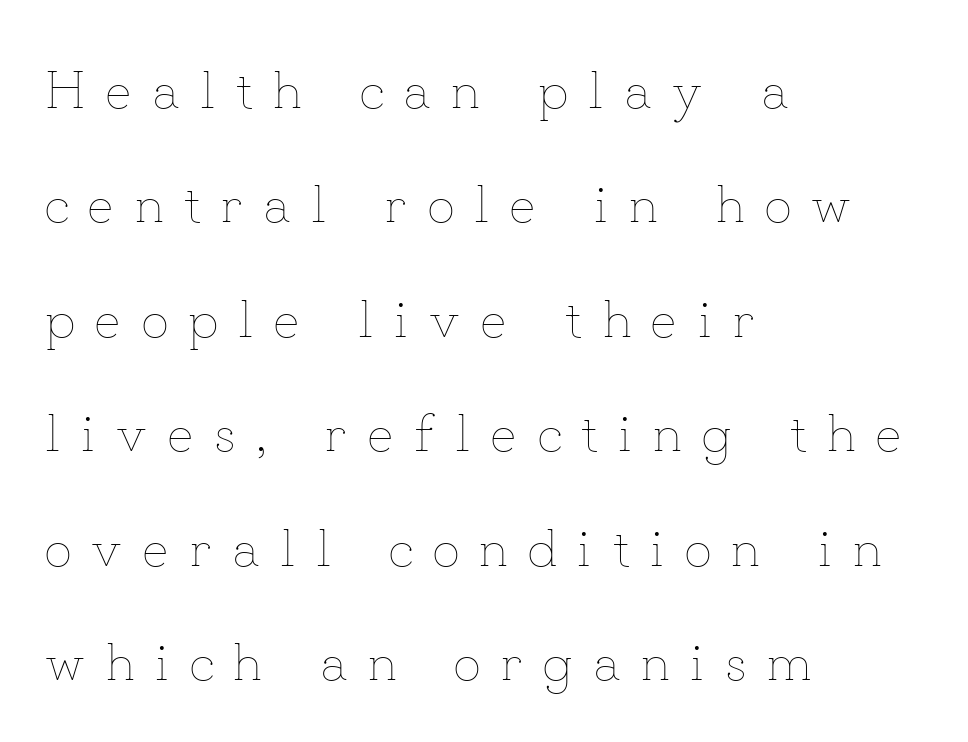
Q: Is the text bold? A: No.
Q: Is the text italic (slanted)? A: No, it is upright.
Q: Is the text underlined? A: No.
Q: How is the paragraph aligned? A: Left-aligned.
Q: Is the spacing between letters normal or unusually wide? A: Unusually wide.
Q: Is the spacing between lines tight, normal or loose? A: Loose.
Q: Width (condensed, normal, or wide)? A: Normal.
Q: Stroke contrast? A: Low.
Q: x-height? A: Small.
Q: Monospaced? A: No.
